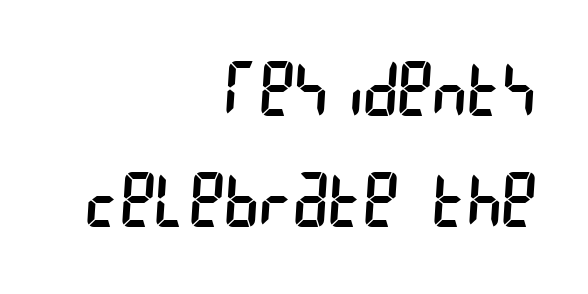
The image shows 74 px regular-weight, condensed sans-serif type; set right-aligned, normal line spacing (1.5x), normal letter spacing, not underlined; low stroke contrast and a large x-height.
